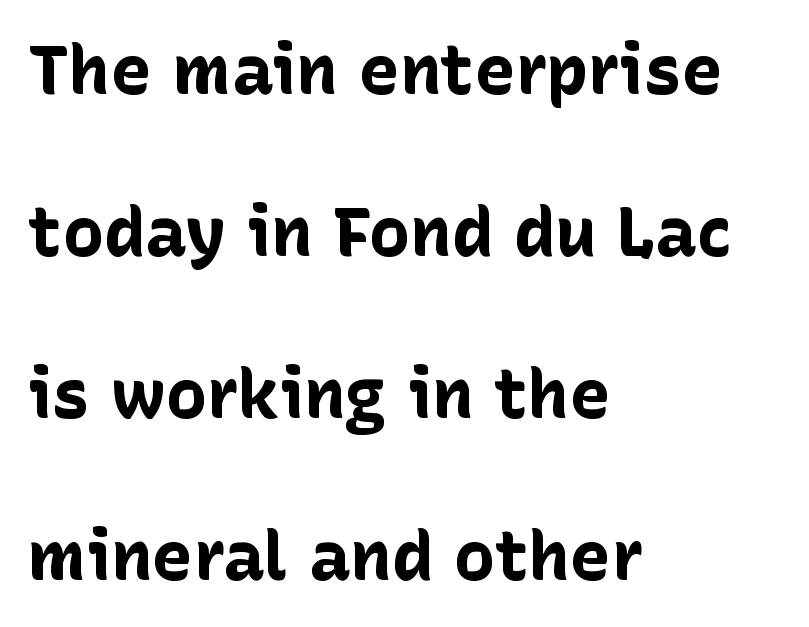
The image shows 69 px bold sans-serif type, upright; set left-aligned, loose line spacing (2.35x), normal letter spacing, not underlined; low stroke contrast and a medium x-height.
